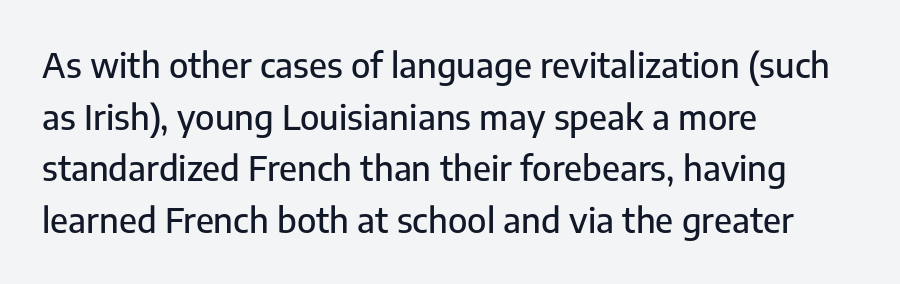
The image shows 34 px sans-serif type, upright; set left-aligned, normal line spacing (1.52x), normal letter spacing, not underlined; low stroke contrast and a medium x-height.
